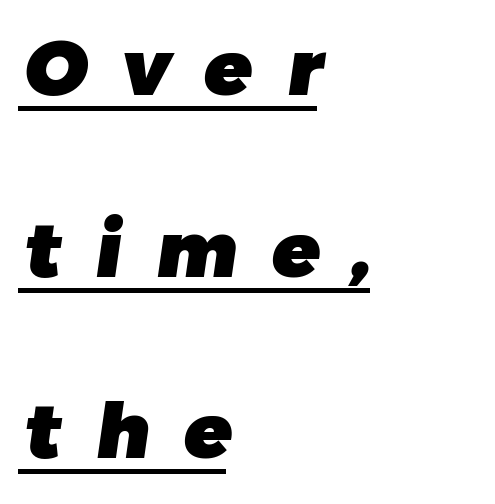
{"serif": "no", "bold": "yes", "weight": "heavy", "width": "normal", "stroke_contrast": "low", "x_height": "medium", "monospaced": "no", "underline": "yes", "align": "left", "line_spacing": "loose", "line_spacing_ratio": 2.33, "letter_spacing": "wide", "letter_spacing_em": 0.45, "glyph_px": 78}
